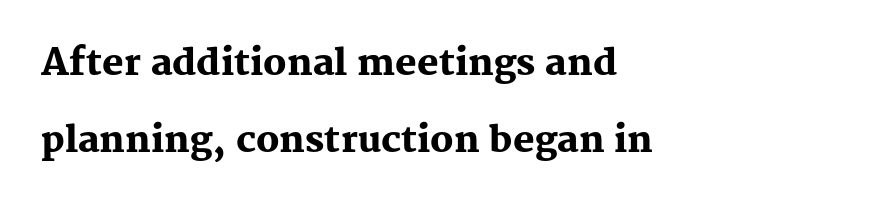
{"serif": "yes", "italic": "no", "bold": "yes", "weight": "heavy", "width": "normal", "stroke_contrast": "medium", "x_height": "medium", "monospaced": "no", "underline": "no", "align": "left", "line_spacing": "loose", "line_spacing_ratio": 2.15, "letter_spacing": "normal", "letter_spacing_em": 0.0, "glyph_px": 36}
